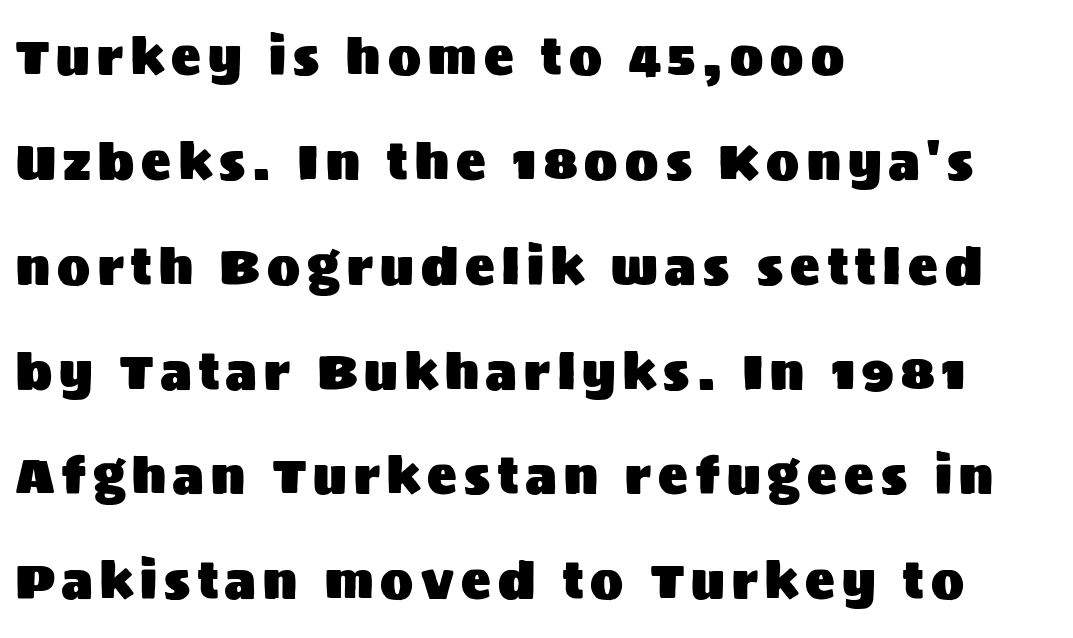
{"serif": "no", "italic": "no", "width": "normal", "stroke_contrast": "medium", "x_height": "large", "monospaced": "no", "underline": "no", "align": "left", "line_spacing": "loose", "line_spacing_ratio": 2.14, "glyph_px": 49}
